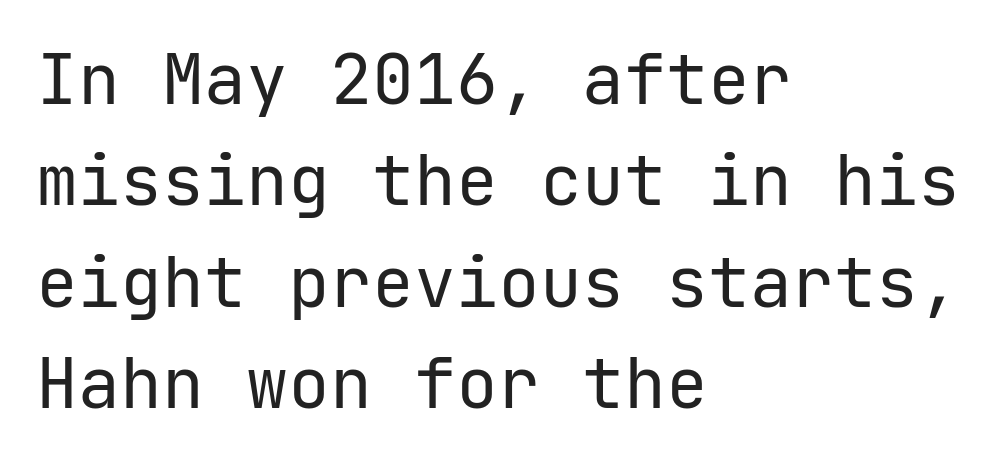
{"serif": "no", "italic": "no", "bold": "no", "weight": "regular", "width": "normal", "stroke_contrast": "low", "x_height": "medium", "monospaced": "yes", "underline": "no", "align": "left", "line_spacing": "normal", "line_spacing_ratio": 1.45, "letter_spacing": "normal", "letter_spacing_em": 0.0, "glyph_px": 70}
